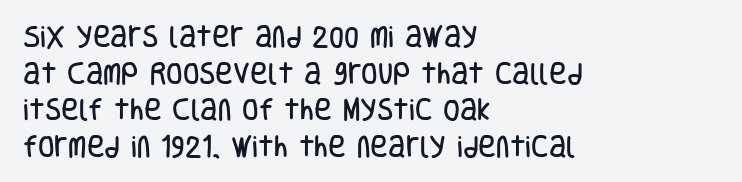
Unlike italic type, these characters show no tilt at all. Glyph-to-glyph distance matches everyday printed text. The line-height multiplier appears to be the usual default. The rag falls on the right side of this text block.
